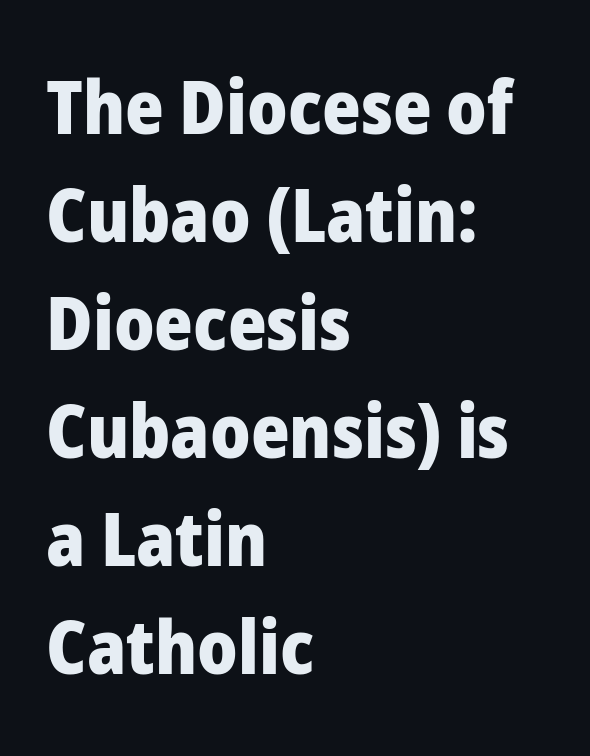
Does the type have serifs? No, each stem ends abruptly. These lines stack with their left ends in a neat column. Note the varied advance widths — an 'i' is clearly narrower than an 'm'. The zone under the glyphs is completely vacant. The passage shown stacks its lines at a standard gap. In terms of weight, the rendering is a true, heavy bold.
